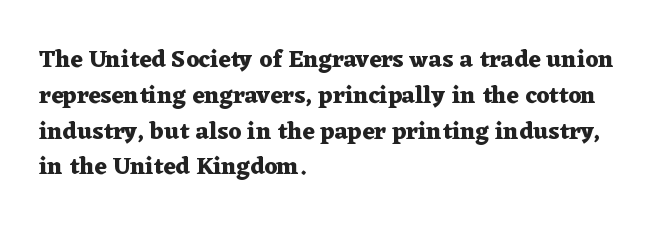
Q: Is the text bold? A: Yes.
Q: Is the text italic (slanted)? A: No, it is upright.
Q: Is the text underlined? A: No.
Q: How is the paragraph aligned? A: Left-aligned.
Q: Is the spacing between letters normal or unusually wide? A: Normal.
Q: Is the spacing between lines tight, normal or loose? A: Normal.
